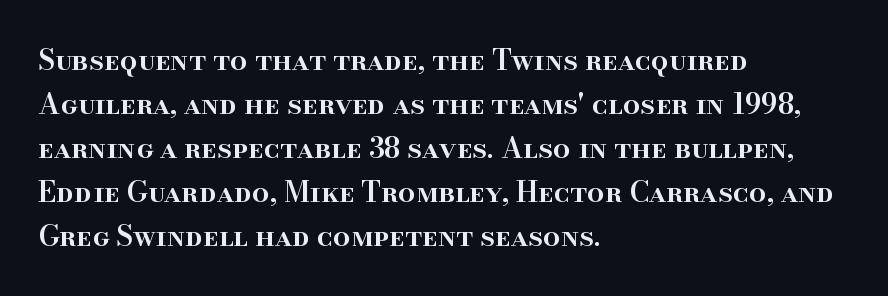
Little horizontal feet cap the strokes, marking this as serif type. Summary of weight: moderately heavy, a semibold. Line spacing here is normal. Ascenders rise straight up at ninety degrees.
